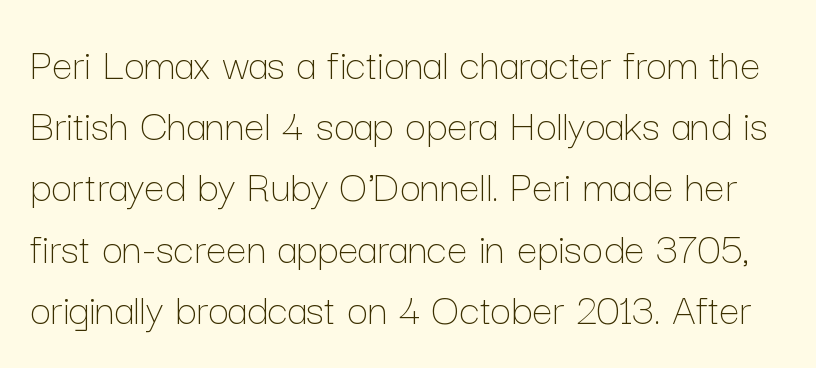
{"italic": "no", "bold": "no", "weight": "thin", "width": "normal", "stroke_contrast": "low", "x_height": "medium", "monospaced": "no", "underline": "no", "line_spacing": "normal", "line_spacing_ratio": 1.33, "letter_spacing": "normal", "letter_spacing_em": 0.0, "glyph_px": 46}
